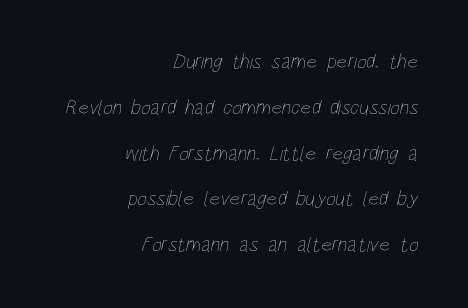
Characters follow at the spacing the type designer built in. The space directly below the letters is spotless. One glance says open: line gaps are wider than usual. The font is comparable to plain body text, perhaps lighter. Casual observation: everything's shoved over to the right.
